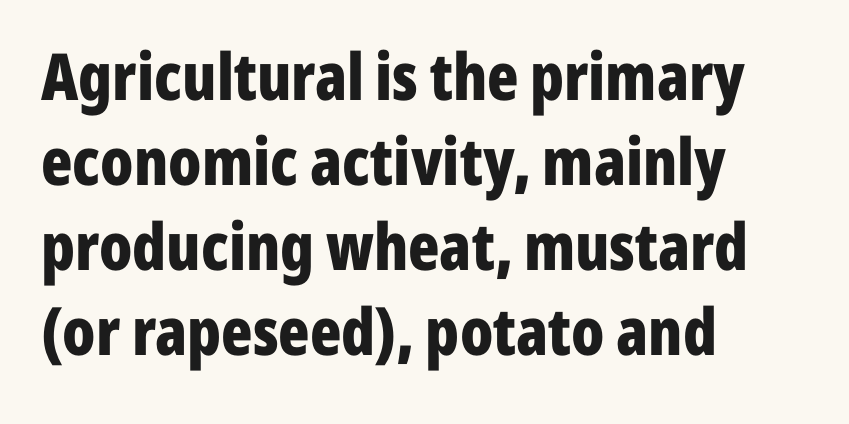
{"serif": "no", "italic": "no", "bold": "yes", "weight": "bold", "width": "condensed", "stroke_contrast": "low", "x_height": "medium", "monospaced": "no", "underline": "no", "align": "left", "line_spacing": "normal", "line_spacing_ratio": 1.31, "letter_spacing": "normal", "letter_spacing_em": 0.0, "glyph_px": 65}
